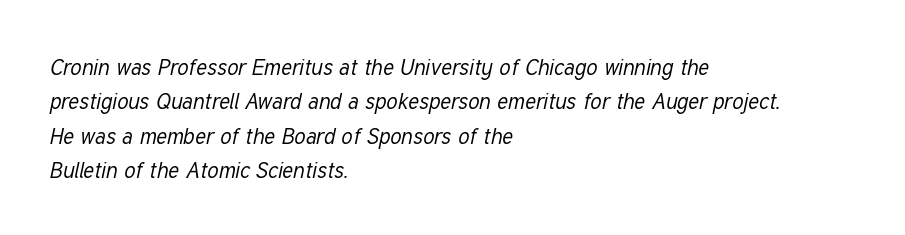
Weight: in the light-to-regular range. Between one letter and the next there's only the usual sliver of space. The lettering tilts uniformly, giving the passage an italic look. Normally led — the rows are evenly, conventionally spaced.
